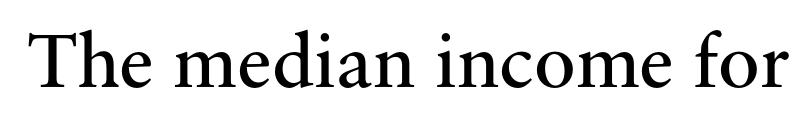
The image shows 78 px regular-weight serif type, upright; set normal letter spacing, not underlined; medium stroke contrast and a small x-height.
